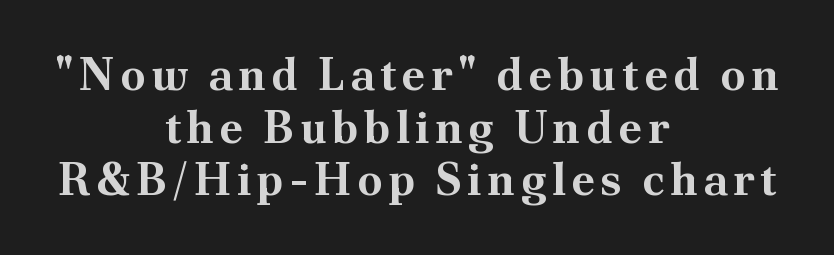
The image shows 45 px bold serif type, upright; set centered, line spacing 1.17x, not underlined; medium stroke contrast and a small x-height.
